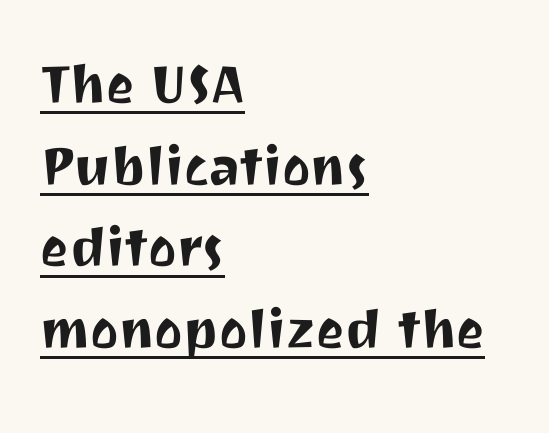
{"serif": "no", "italic": "no", "width": "normal", "stroke_contrast": "medium", "x_height": "medium", "monospaced": "no", "underline": "yes", "align": "left", "line_spacing_ratio": 1.22, "letter_spacing": "normal", "letter_spacing_em": 0.0, "glyph_px": 67}
